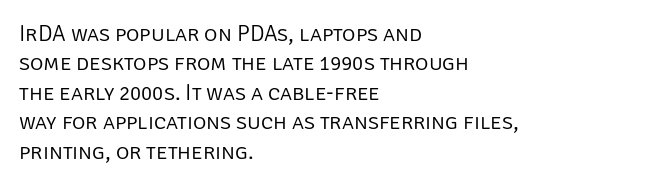
It's the straight-up-and-down kind of type. The face used here is rendered with its standard letterfit. The setting favours the left margin, as ordinary paragraphs usually do. This is not heavy type; no bold has been used. Interline gaps are of average width in this sample.
